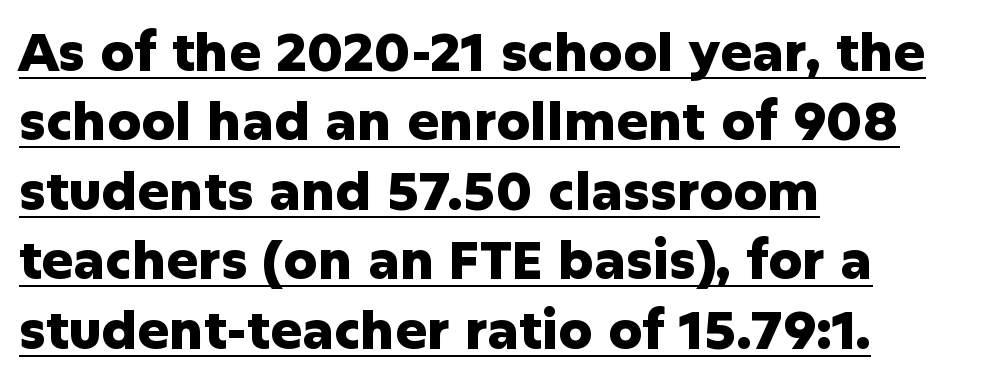
Looks like someone drew a line under every word here. Each word holds together tightly as a unit, with standard inter-letter gaps. The axis of the letterforms is exactly vertical. Spacing verdict: proportional, widths tailored to each character. Horizontal alignment here is leftward, the default for most running prose. The face used here is a sans, in the tradition of grotesques and geometrics.
